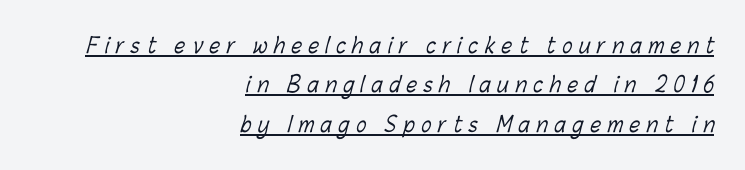
The image shows 21 px text type; set right-aligned, line spacing 1.88x, unusually wide letter spacing (+0.32 em), underlined.
